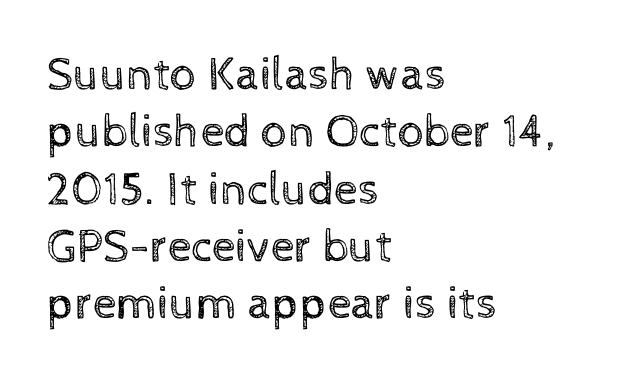
The face used here is proportionally spaced, like ordinary book or web type. Stem width sits at or under what a default text font uses. Where is the straight margin? On the left. Unlike italic type, these characters show no tilt at all. Quick note: underline off.
